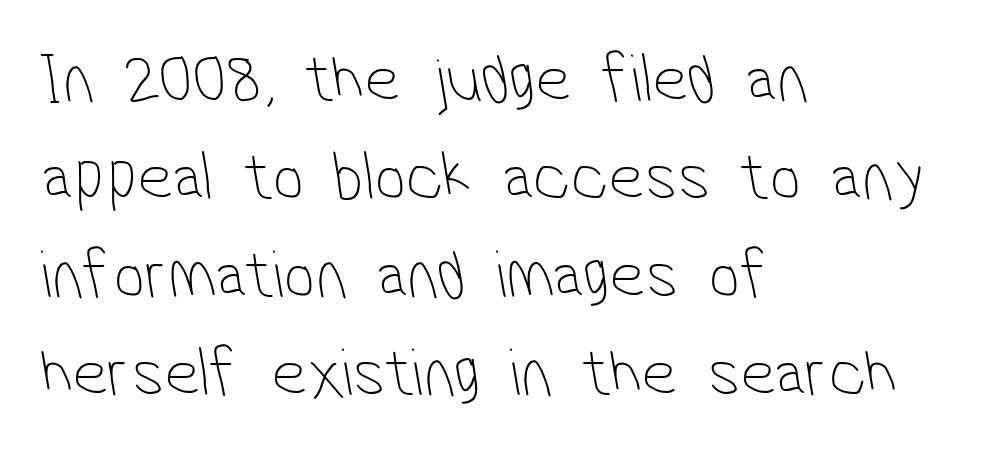
{"serif": "no", "bold": "no", "weight": "thin", "width": "condensed", "stroke_contrast": "low", "x_height": "medium", "monospaced": "no", "underline": "no", "align": "left", "line_spacing": "normal", "line_spacing_ratio": 1.42, "letter_spacing": "normal", "letter_spacing_em": 0.0, "glyph_px": 69}
